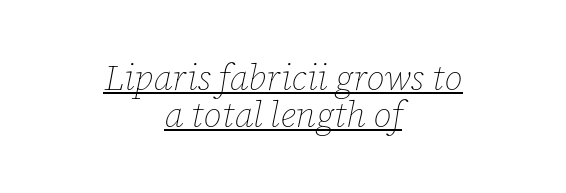
Q: Is the text bold? A: No.
Q: Is the text italic (slanted)? A: Yes, it leans right by about 12 degrees.
Q: Is the text underlined? A: Yes.
Q: How is the paragraph aligned? A: Centered.
Q: Is the spacing between letters normal or unusually wide? A: Normal.
Q: Is the spacing between lines tight, normal or loose? A: Tight.
Q: Width (condensed, normal, or wide)? A: Normal.
Q: Stroke contrast? A: Low.
Q: x-height? A: Medium.
Q: Monospaced? A: No.
